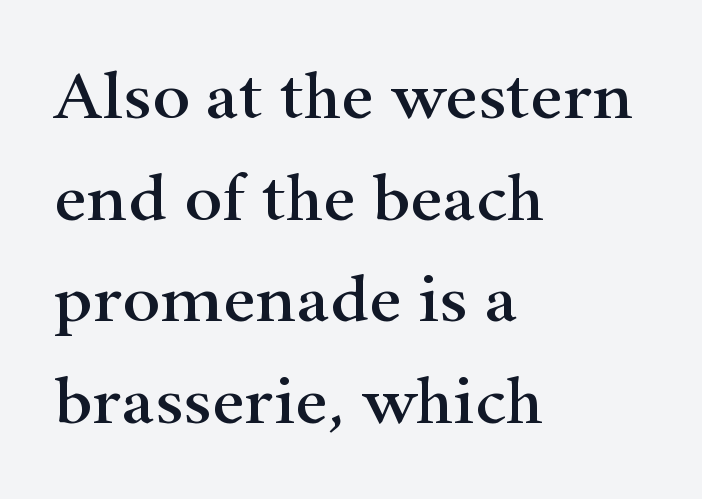
{"serif": "yes", "italic": "no", "width": "wide", "stroke_contrast": "high", "x_height": "small", "monospaced": "no", "underline": "no", "align": "left", "line_spacing": "normal", "line_spacing_ratio": 1.43, "letter_spacing": "normal", "letter_spacing_em": 0.0, "glyph_px": 71}
